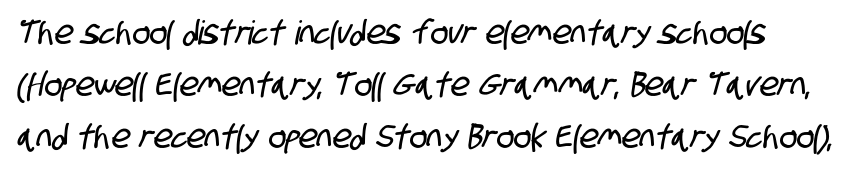
The image shows 33 px condensed sans-serif type; set normal line spacing (1.57x), normal letter spacing, not underlined; low stroke contrast and a large x-height.
